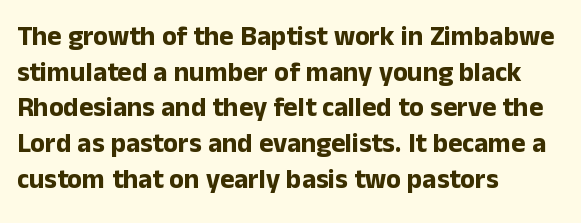
{"italic": "no", "bold": "yes", "underline": "no", "align": "left", "line_spacing": "normal", "line_spacing_ratio": 1.32, "letter_spacing": "normal", "letter_spacing_em": 0.0, "glyph_px": 27}
